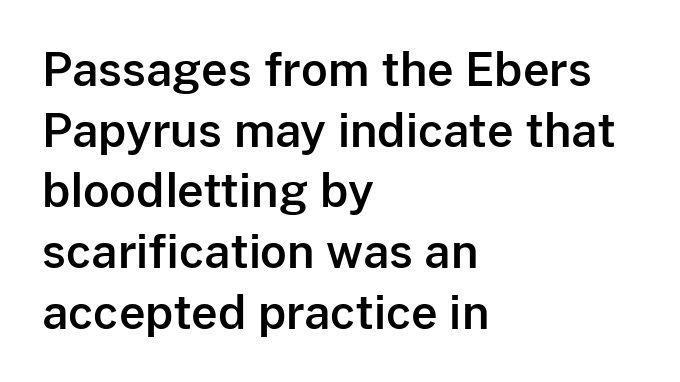
In terms of letterspacing, this is plain default setting. Horizontal bands of white between lines are of average thickness. This sample has the flowing, uneven cadence of proportional lettering. Glance below the letters and you will spot only blank space.
